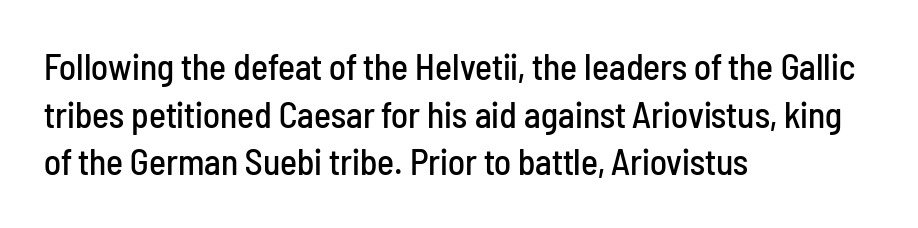
{"serif": "no", "italic": "no", "width": "condensed", "stroke_contrast": "low", "x_height": "medium", "monospaced": "no", "underline": "no", "align": "left", "line_spacing": "normal", "line_spacing_ratio": 1.32, "letter_spacing": "normal", "letter_spacing_em": 0.0, "glyph_px": 36}
